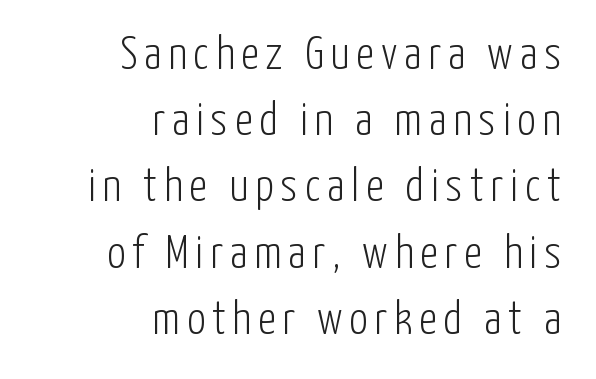
A flush-right, rag-left setting is used for this passage. Check under the words: just untouched page. Font category for this specimen: sans-serif. Line spacing here is normal.
